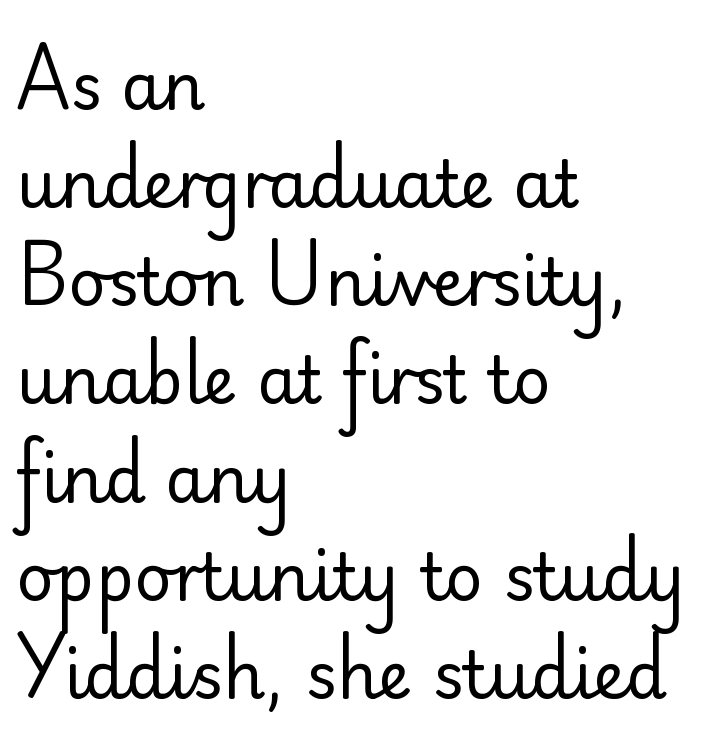
Q: Is the text bold? A: No.
Q: Is the text italic (slanted)? A: No, it is upright.
Q: Is the typeface a serif or a sans-serif typeface? A: Sans-serif.
Q: Is the text underlined? A: No.
Q: How is the paragraph aligned? A: Left-aligned.
Q: Is the spacing between letters normal or unusually wide? A: Normal.
Q: Is the spacing between lines tight, normal or loose? A: Normal.
Q: Width (condensed, normal, or wide)? A: Normal.
Q: Stroke contrast? A: Low.
Q: x-height? A: Small.
Q: Monospaced? A: No.
